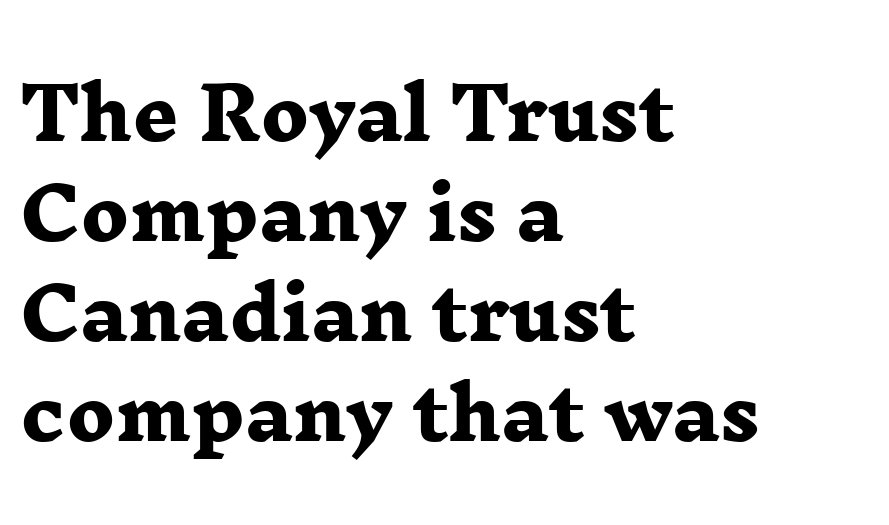
{"serif": "yes", "bold": "yes", "weight": "heavy", "width": "wide", "stroke_contrast": "low", "x_height": "medium", "monospaced": "no", "underline": "no", "align": "left", "line_spacing": "normal", "line_spacing_ratio": 1.41, "letter_spacing": "normal", "letter_spacing_em": 0.0, "glyph_px": 71}
